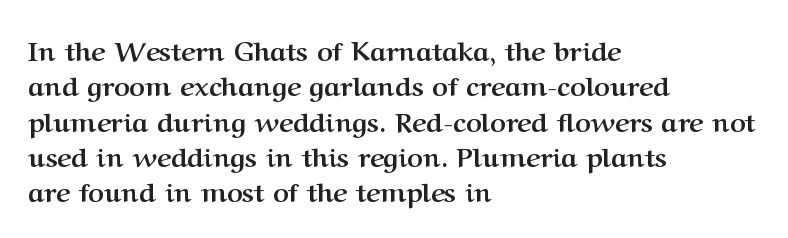
{"italic": "no", "bold": "yes", "underline": "no", "align": "left", "line_spacing": "normal", "line_spacing_ratio": 1.31, "letter_spacing": "normal", "letter_spacing_em": 0.0, "glyph_px": 27}
